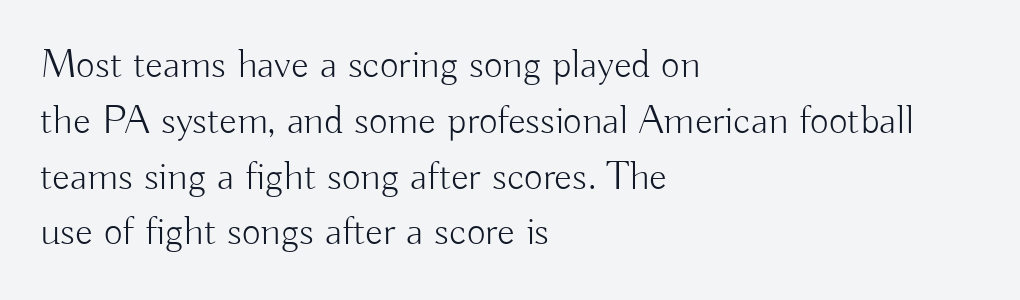
The rendering uses natural spacing where letterforms have individual widths. The letters carry no serifs — their stems end cleanly without finishing strokes. Check the space under the baseline: it is left empty. The typesetter chose a ragged-right arrangement here. Inter-character spacing is left at the font's built-in metrics.
